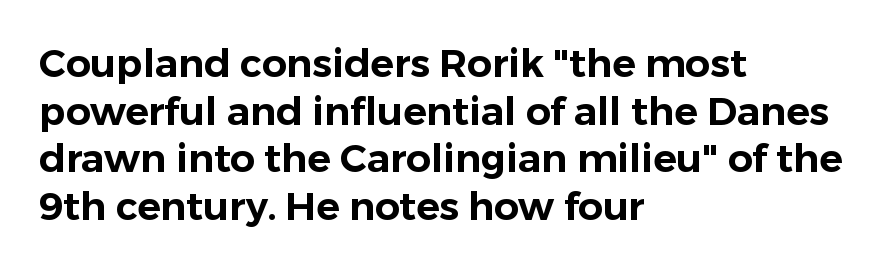
Words appear dense and cohesive because spacing is normal. Rule under the text: the space is simply empty. A typesetter would label this face a sans. Characters remain perfectly vertical along every line. The letters advance in unequal steps, a hallmark of proportional type. The lines are quadded left.
